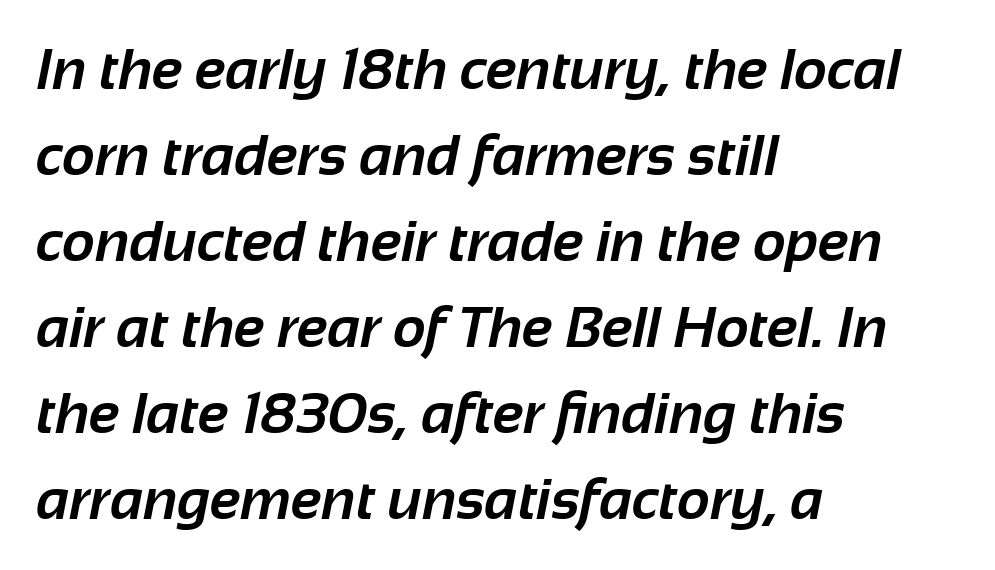
{"serif": "no", "bold": "yes", "weight": "bold", "width": "normal", "stroke_contrast": "low", "x_height": "medium", "monospaced": "no", "underline": "no", "align": "left", "line_spacing": "normal", "line_spacing_ratio": 1.51, "letter_spacing": "normal", "letter_spacing_em": 0.0, "glyph_px": 57}
